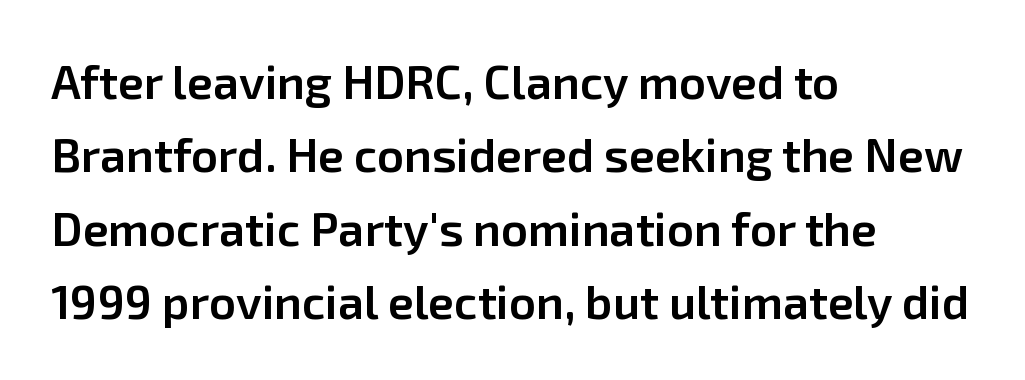
Think of a printed novel: that variable character pitch is what you see here. Is there much room between lines? A standard amount, neither cramped nor airy. A typesetter would mark this as roman, not italic. In terms of letterspacing, this is plain default setting.
